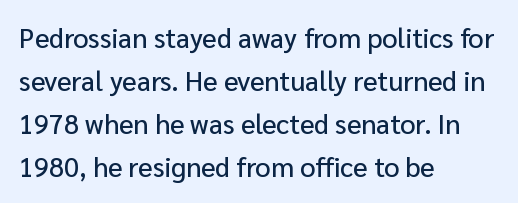
{"italic": "no", "underline": "no", "align": "left", "line_spacing": "normal", "line_spacing_ratio": 1.59, "letter_spacing": "normal", "letter_spacing_em": 0.0, "glyph_px": 27}
